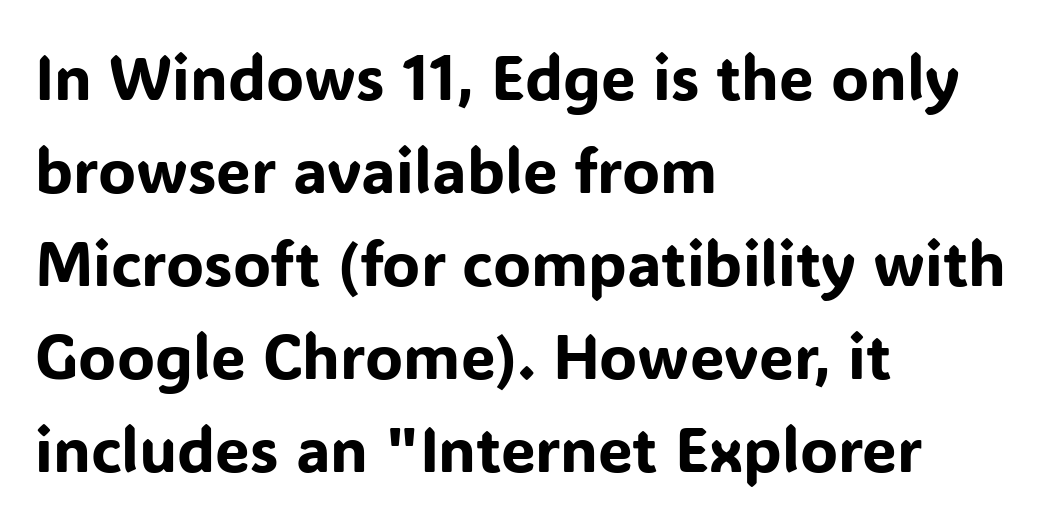
Q: Is the text italic (slanted)? A: No, it is upright.
Q: Is the typeface a serif or a sans-serif typeface? A: Sans-serif.
Q: Is the text underlined? A: No.
Q: How is the paragraph aligned? A: Left-aligned.
Q: Is the spacing between letters normal or unusually wide? A: Normal.
Q: Is the spacing between lines tight, normal or loose? A: Normal.
Q: Width (condensed, normal, or wide)? A: Normal.
Q: Stroke contrast? A: Low.
Q: x-height? A: Medium.
Q: Monospaced? A: No.
